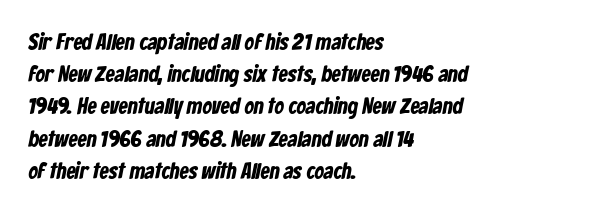
Q: Is the text underlined? A: No.
Q: How is the paragraph aligned? A: Left-aligned.
Q: Is the spacing between letters normal or unusually wide? A: Normal.
Q: Is the spacing between lines tight, normal or loose? A: Normal.
